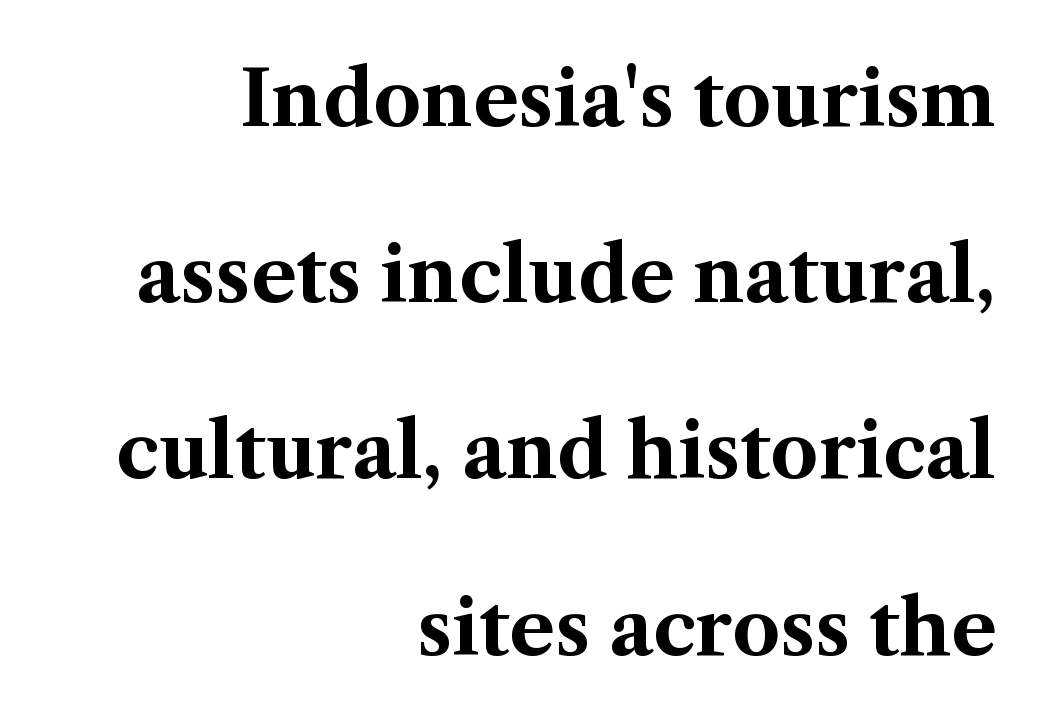
Q: Is the text bold? A: Yes.
Q: Is the text italic (slanted)? A: No, it is upright.
Q: Is the typeface a serif or a sans-serif typeface? A: Serif.
Q: Is the text underlined? A: No.
Q: How is the paragraph aligned? A: Right-aligned.
Q: Is the spacing between letters normal or unusually wide? A: Normal.
Q: Is the spacing between lines tight, normal or loose? A: Loose.
Q: Width (condensed, normal, or wide)? A: Normal.
Q: Stroke contrast? A: Medium.
Q: x-height? A: Medium.
Q: Monospaced? A: No.
